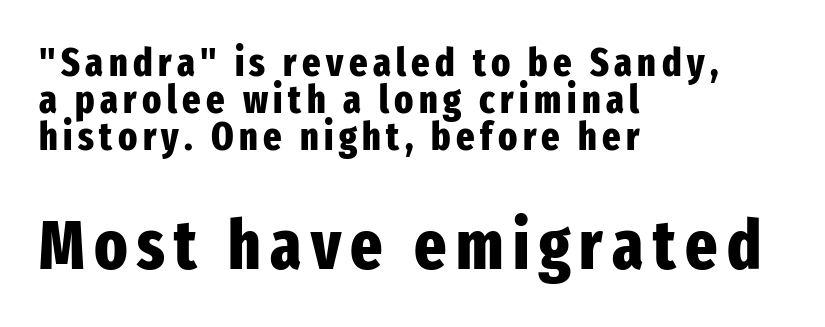
The image shows 68 px heavy, condensed sans-serif type, upright; set left-aligned, tight line spacing (0.95x), not underlined; the second (bottom) block is 1.74x larger; low stroke contrast and a medium x-height.
